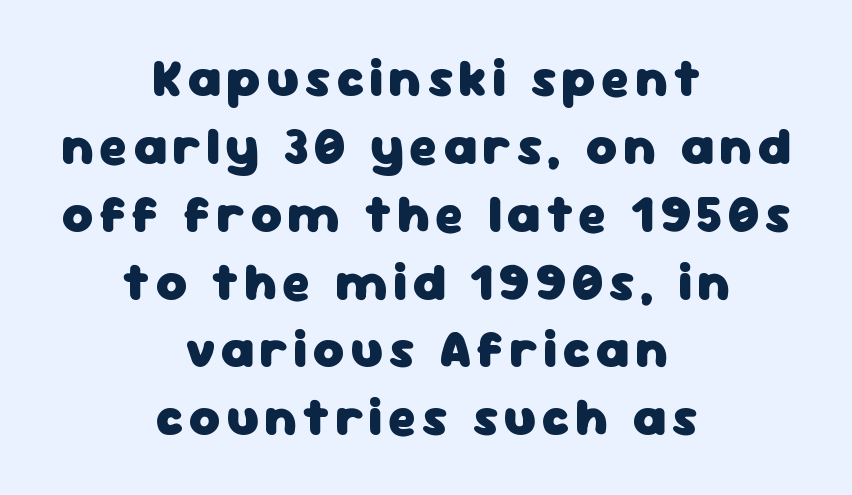
Q: Is the text bold? A: Yes.
Q: Is the text italic (slanted)? A: No, it is upright.
Q: Is the typeface a serif or a sans-serif typeface? A: Sans-serif.
Q: Is the text underlined? A: No.
Q: How is the paragraph aligned? A: Centered.
Q: Is the spacing between lines tight, normal or loose? A: Normal.
Q: Width (condensed, normal, or wide)? A: Normal.
Q: Stroke contrast? A: Low.
Q: x-height? A: Medium.
Q: Monospaced? A: No.
